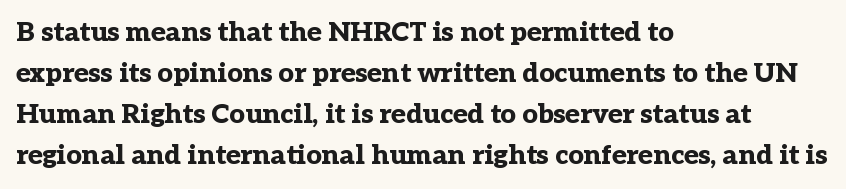
The image shows 27 px bold type, upright; set left-aligned, normal line spacing (1.52x), normal letter spacing, not underlined.
